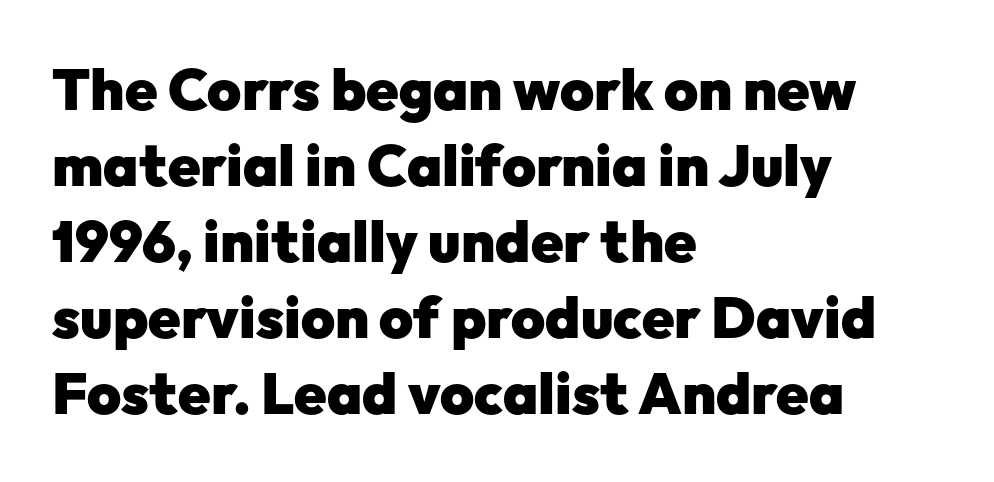
Posture: vertical. You could call the tracking neutral — neither tight nor loose. Letterform terminals end flat and unadorned throughout the passage. The zone under the glyphs is completely vacant.
